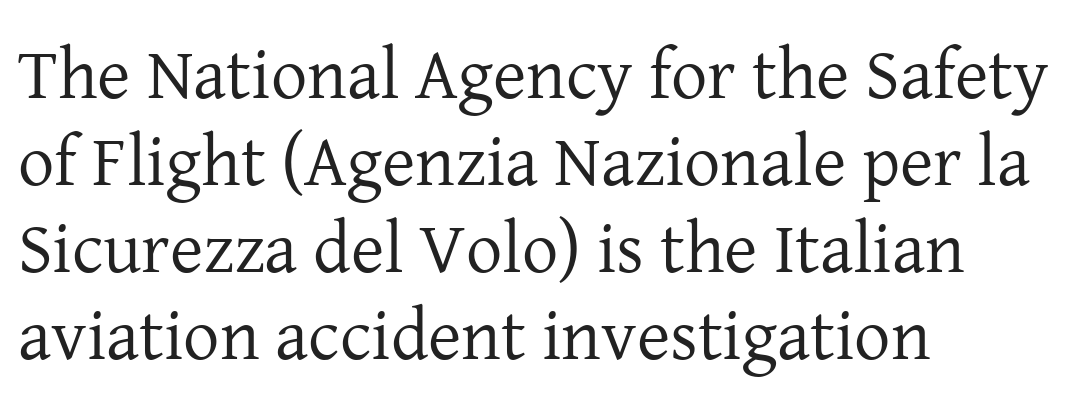
{"serif": "yes", "italic": "no", "bold": "no", "weight": "regular", "width": "normal", "stroke_contrast": "low", "x_height": "medium", "monospaced": "no", "underline": "no", "align": "left", "line_spacing_ratio": 1.21, "letter_spacing": "normal", "letter_spacing_em": 0.0, "glyph_px": 72}
